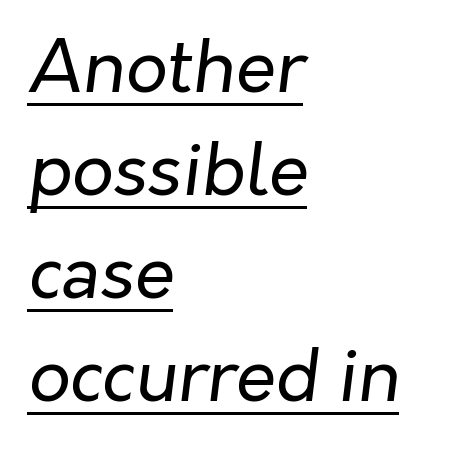
The image shows 73 px regular-weight type, italic (leaning right); set left-aligned, normal line spacing (1.41x), normal letter spacing, underlined; low stroke contrast and a medium x-height.
